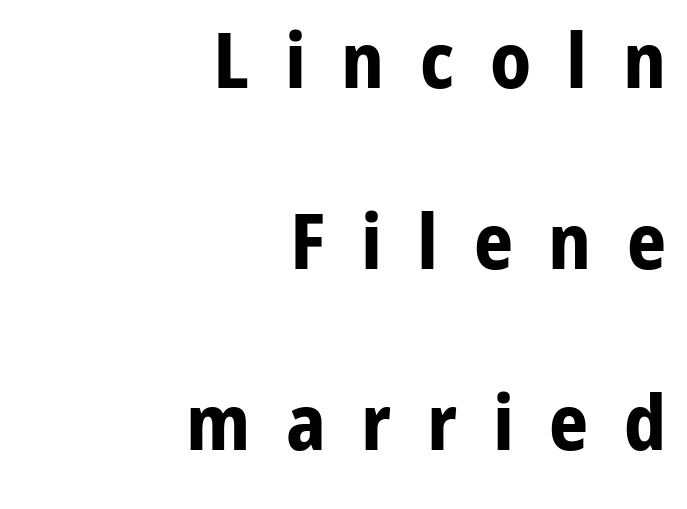
{"serif": "no", "italic": "no", "bold": "yes", "weight": "bold", "width": "normal", "stroke_contrast": "low", "x_height": "medium", "monospaced": "no", "underline": "no", "align": "right", "line_spacing": "loose", "line_spacing_ratio": 2.35, "letter_spacing": "wide", "letter_spacing_em": 0.46, "glyph_px": 77}
